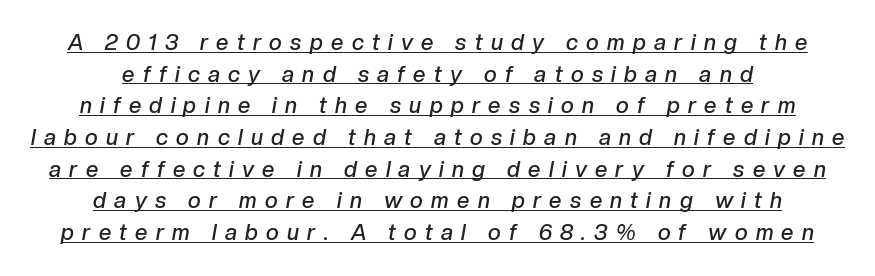
The characters look somewhat weighty, a semibold short of true bold. The text carries the slant typical of an italic or oblique font. Honestly, the underline is the first thing you notice here. Neither beginnings nor endings align; midpoints do.
